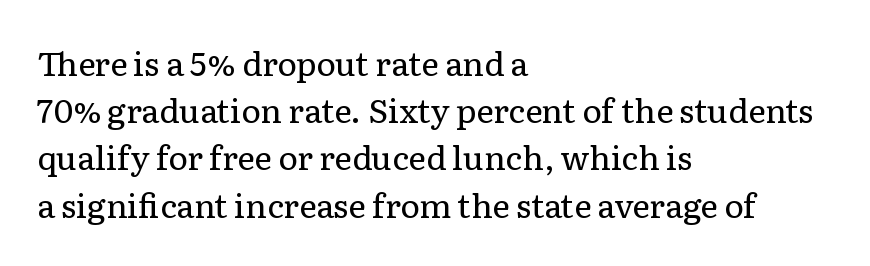
The axis of the letterforms is exactly vertical. The area under the type is left untouched. Each letter keeps its own natural width here, so spacing adapts to shape. These lines are composed in type with serifs. Nothing heavy about these letters — not bold at all. A student would call this left alignment; a typographer would say flush left, rag right.
